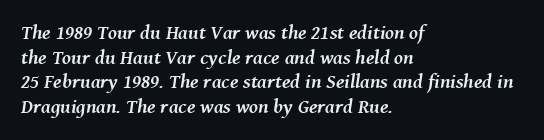
{"italic": "yes", "lean": "right", "slant_degrees": 8, "bold": "yes", "underline": "no", "align": "left", "line_spacing_ratio": 1.23, "letter_spacing": "normal", "letter_spacing_em": 0.0, "glyph_px": 20}
